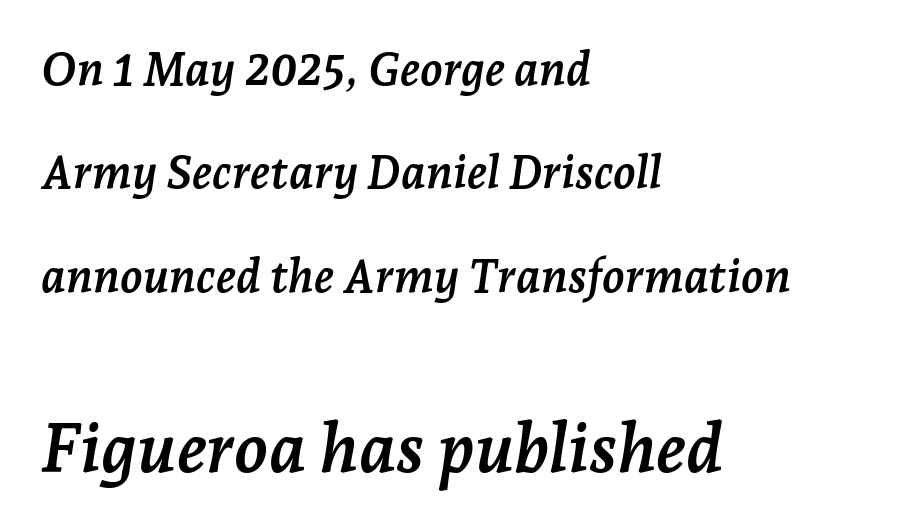
Q: Is the text bold? A: Yes.
Q: Is the text italic (slanted)? A: Yes, it leans right by about 7 degrees.
Q: Is the typeface a serif or a sans-serif typeface? A: Serif.
Q: Is the text underlined? A: No.
Q: How is the paragraph aligned? A: Left-aligned.
Q: Is the spacing between letters normal or unusually wide? A: Normal.
Q: Is the spacing between lines tight, normal or loose? A: Loose.
Q: Which block of text is set in a larger size, the first (top) or the second (bottom)? A: The second (bottom) one.
Q: Width (condensed, normal, or wide)? A: Normal.
Q: Stroke contrast? A: Low.
Q: x-height? A: Medium.
Q: Monospaced? A: No.
